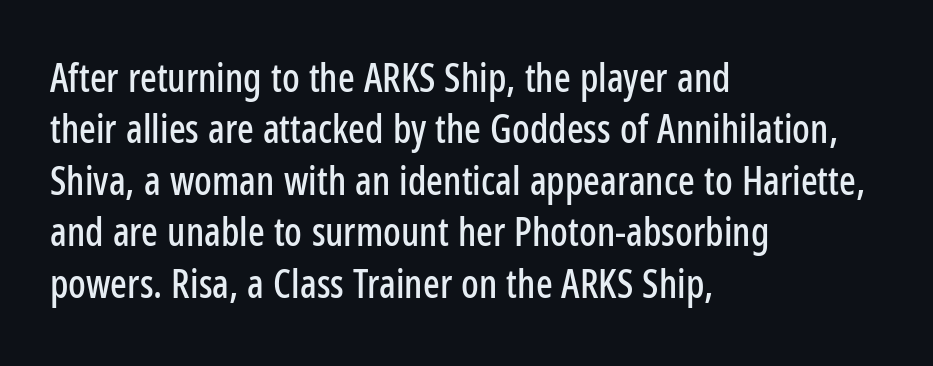
The image shows 39 px condensed sans-serif type, upright; set left-aligned, normal line spacing (1.32x), normal letter spacing, not underlined; low stroke contrast and a medium x-height.
